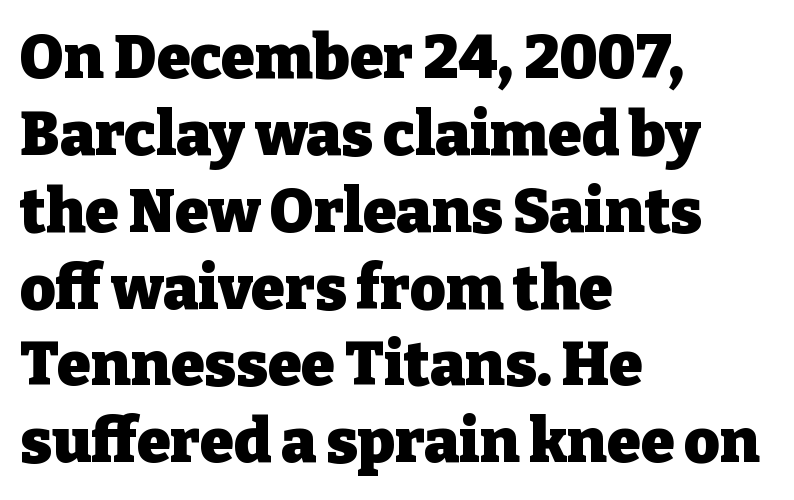
The image shows 61 px heavy serif type, upright; set left-aligned, normal line spacing (1.26x), normal letter spacing, not underlined; low stroke contrast and a medium x-height.
